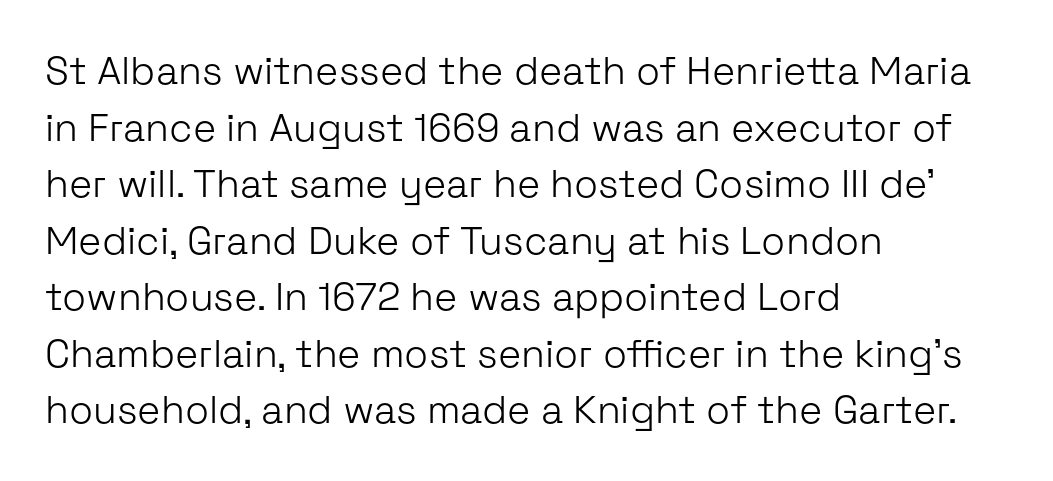
{"serif": "no", "italic": "no", "bold": "no", "weight": "light", "width": "normal", "stroke_contrast": "low", "x_height": "medium", "monospaced": "no", "underline": "no", "align": "left", "line_spacing": "normal", "line_spacing_ratio": 1.45, "letter_spacing": "normal", "letter_spacing_em": 0.0, "glyph_px": 39}
